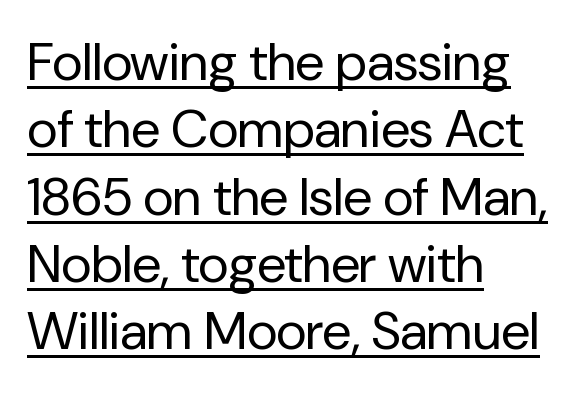
{"serif": "no", "italic": "no", "bold": "no", "weight": "regular", "width": "normal", "stroke_contrast": "low", "x_height": "medium", "monospaced": "no", "underline": "yes", "align": "left", "line_spacing": "normal", "line_spacing_ratio": 1.27, "letter_spacing": "normal", "letter_spacing_em": 0.0, "glyph_px": 53}
